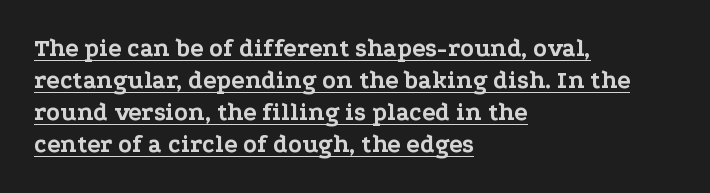
The image shows 25 px bold type, upright; set left-aligned, normal line spacing (1.28x), normal letter spacing, underlined.
